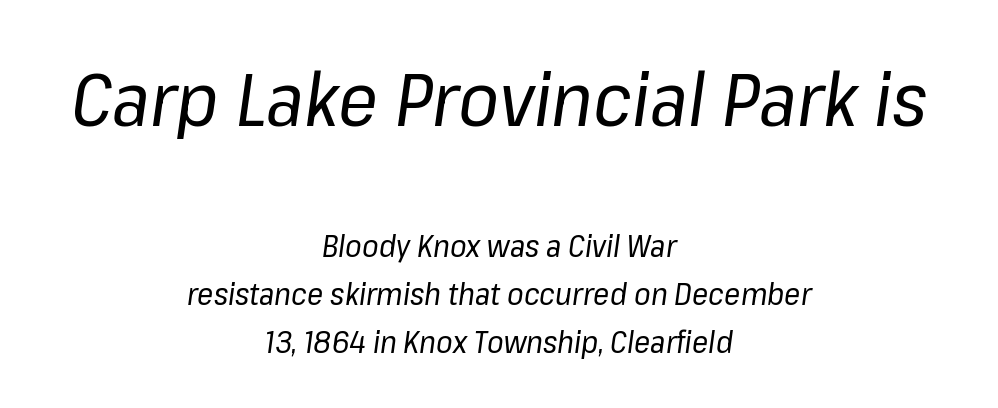
Q: Is the text bold? A: No.
Q: Is the text italic (slanted)? A: Yes, it leans right by about 8 degrees.
Q: Is the text underlined? A: No.
Q: How is the paragraph aligned? A: Centered.
Q: Is the spacing between letters normal or unusually wide? A: Normal.
Q: Is the spacing between lines tight, normal or loose? A: Normal.
Q: Which block of text is set in a larger size, the first (top) or the second (bottom)? A: The first (top) one.
Q: Width (condensed, normal, or wide)? A: Normal.
Q: Stroke contrast? A: Low.
Q: x-height? A: Medium.
Q: Monospaced? A: No.
